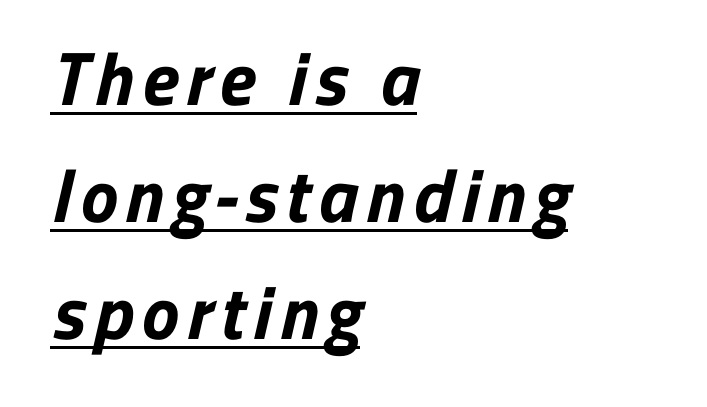
The image shows 75 px bold sans-serif type; set left-aligned, normal line spacing (1.56x), underlined; low stroke contrast and a medium x-height.
